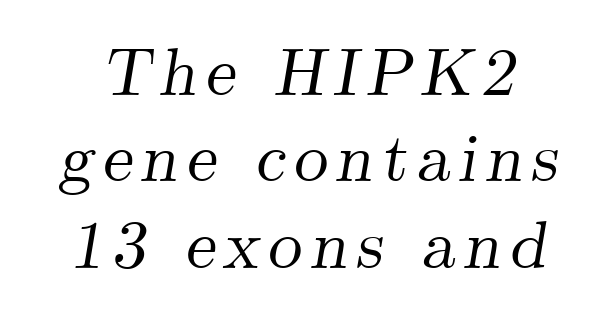
{"serif": "yes", "italic": "yes", "lean": "right", "slant_degrees": 9, "width": "normal", "stroke_contrast": "medium", "x_height": "small", "monospaced": "no", "underline": "no", "line_spacing": "normal", "line_spacing_ratio": 1.27, "glyph_px": 68}
